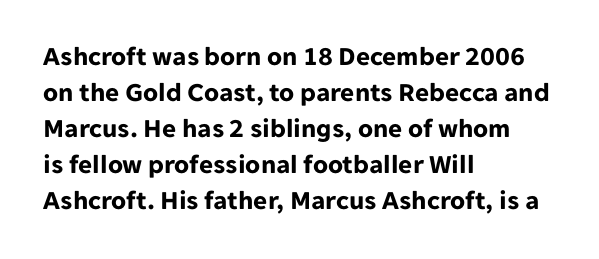
Is there much room between lines? A standard amount, neither cramped nor airy. This rendering features lettering with no underline. The typography opts for an upright posture over an oblique one. Standard letterfit; no display-style spreading of the glyphs. Line starts are locked; line ends wander. Heavy-handed strokes throughout: this text is bold.
